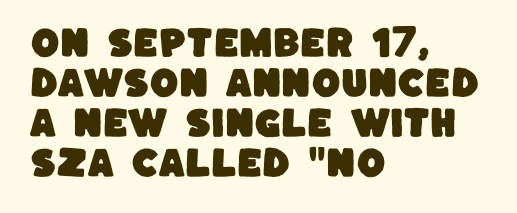
These lines are rendered in a variable-pitch font. Clear beneath every line of the passage. This sample uses plain, unmodified letter spacing. Examine the stroke ends and you'll find no serifs. These lines stack with their left ends in a neat column.
